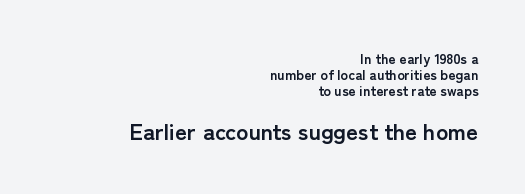
The image shows 23 px bold type, upright; set right-aligned, tight line spacing (1.13x), normal letter spacing, not underlined; the second (bottom) block is 1.64x larger.
